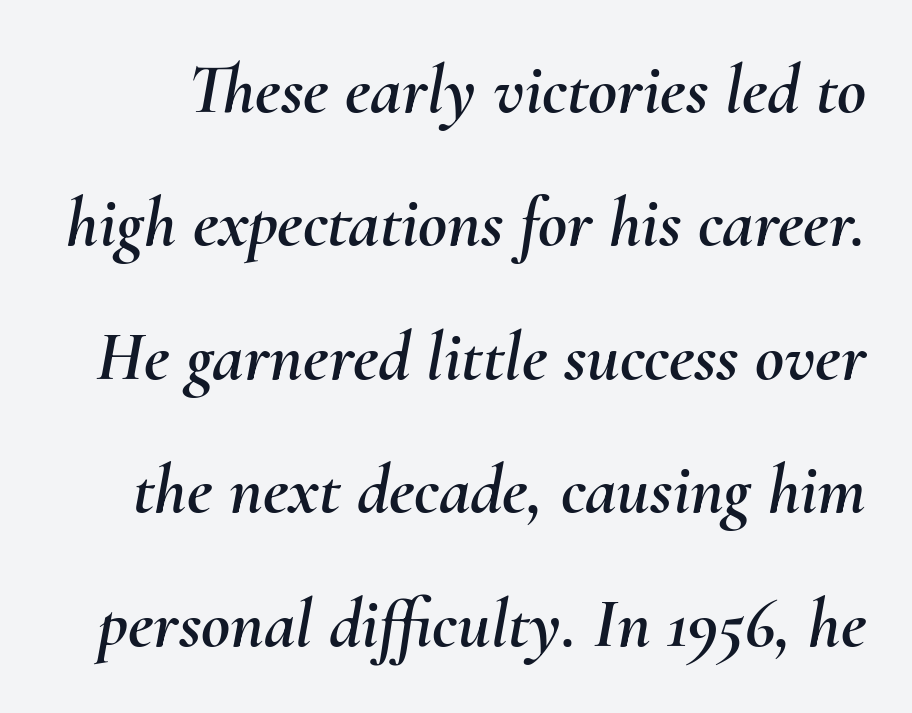
Underline: absent. Compared with ordinary roman type, these characters are visibly tilted. Do the characters align in a grid? No, the font is proportional. Words appear dense and cohesive because spacing is normal.
